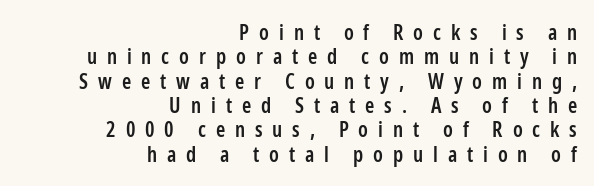
The image shows 21 px text type, upright; set right-aligned, line spacing 1.16x, unusually wide letter spacing (+0.47 em), not underlined.
